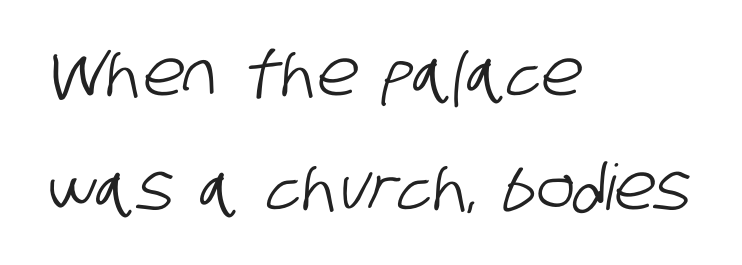
I'd call this a sans setting — the letters go barefoot. Look at the tracking — it's just the regular setting, nothing added. Left-aligned paragraph, ragged on the right. The area under the type is left untouched.
